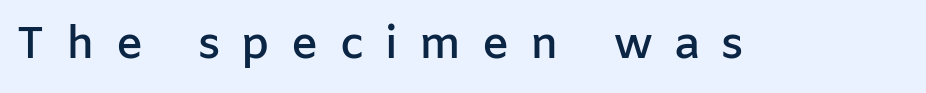
The image shows 45 px semibold sans-serif type, upright; set unusually wide letter spacing (+0.47 em), not underlined; low stroke contrast and a medium x-height.
